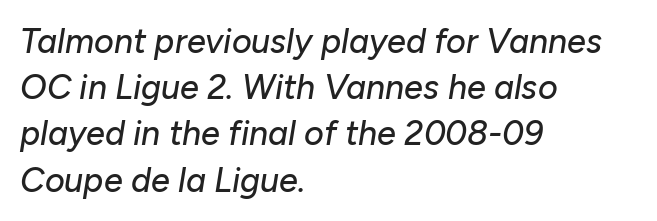
{"italic": "yes", "lean": "right", "slant_degrees": 10, "width": "normal", "stroke_contrast": "low", "x_height": "medium", "monospaced": "no", "underline": "no", "align": "left", "line_spacing": "normal", "line_spacing_ratio": 1.36, "letter_spacing": "normal", "letter_spacing_em": 0.0, "glyph_px": 34}
